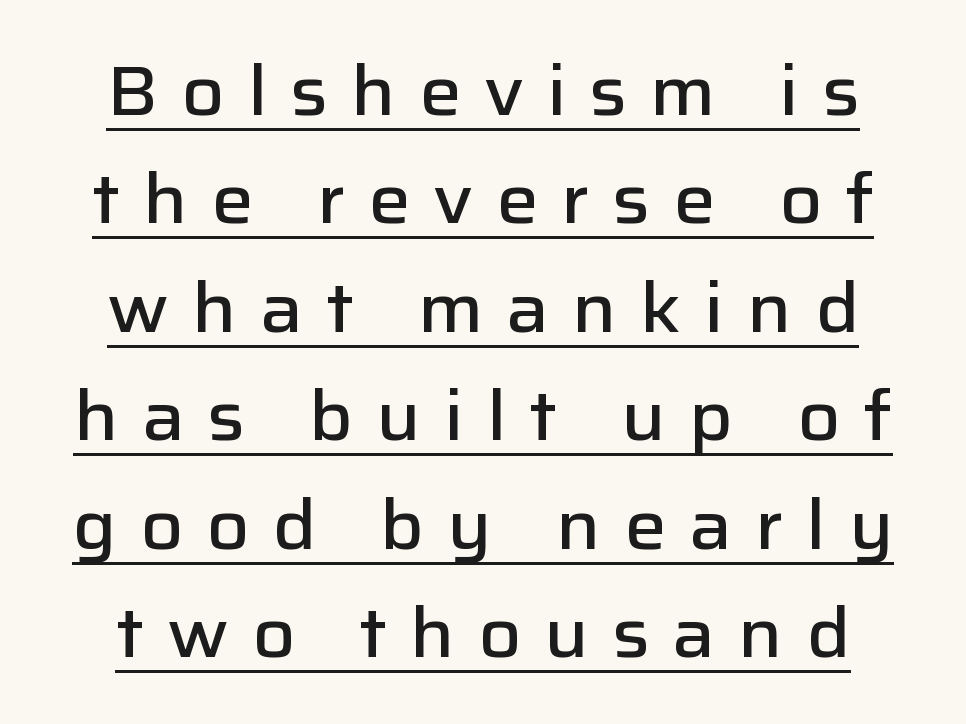
{"serif": "no", "italic": "no", "bold": "semi", "weight": "semibold", "width": "normal", "stroke_contrast": "low", "x_height": "medium", "monospaced": "no", "underline": "yes", "align": "center", "line_spacing": "normal", "line_spacing_ratio": 1.55, "letter_spacing": "wide", "letter_spacing_em": 0.33, "glyph_px": 70}
